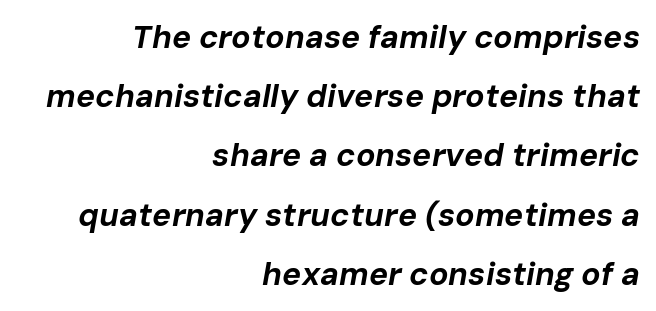
Q: Is the text bold? A: Yes.
Q: Is the text italic (slanted)? A: Yes, it leans right by about 10 degrees.
Q: Is the text underlined? A: No.
Q: How is the paragraph aligned? A: Right-aligned.
Q: Is the spacing between letters normal or unusually wide? A: Normal.
Q: Width (condensed, normal, or wide)? A: Normal.
Q: Stroke contrast? A: Low.
Q: x-height? A: Medium.
Q: Monospaced? A: No.
